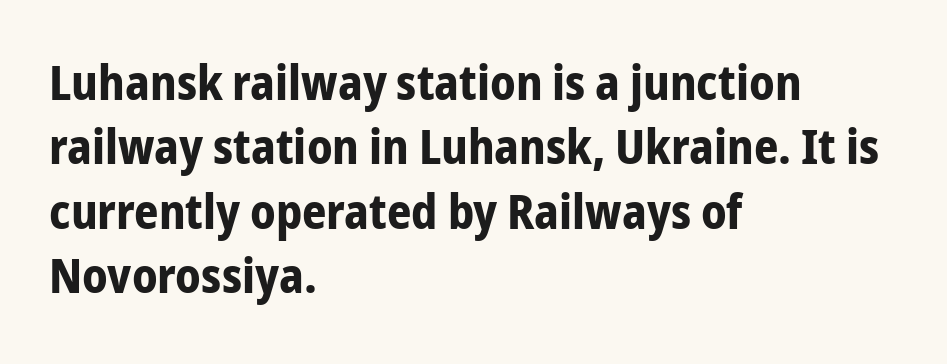
A classic flush-left, rag-right setting is used for this passage. The letters stand straight up with perfectly vertical stems. Caption: standard tracking, unaltered. Regarding leading, the lines here are spaced in the standard way. Note the varied advance widths — an 'i' is clearly narrower than an 'm'. Check under the words: just untouched page.
